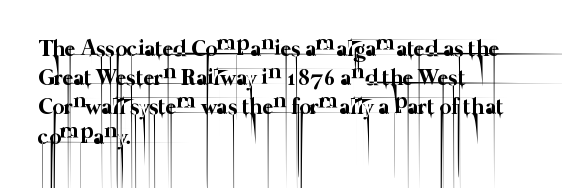
{"bold": "no", "underline": "no", "align": "left", "line_spacing": "normal", "line_spacing_ratio": 1.27, "letter_spacing": "normal", "letter_spacing_em": 0.0, "glyph_px": 23}
